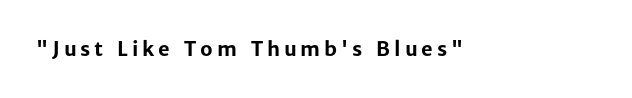
The image shows 20 px bold type, upright; set not underlined.
